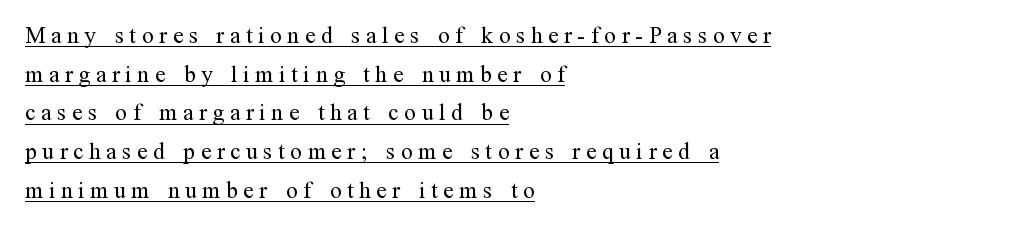
{"italic": "no", "bold": "no", "underline": "yes", "align": "left", "line_spacing": "normal", "line_spacing_ratio": 1.68, "letter_spacing": "wide", "letter_spacing_em": 0.25, "glyph_px": 23}
